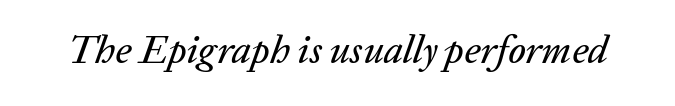
The image shows 39 px text type, italic (leaning right); set normal letter spacing, not underlined; low stroke contrast and a medium x-height.
